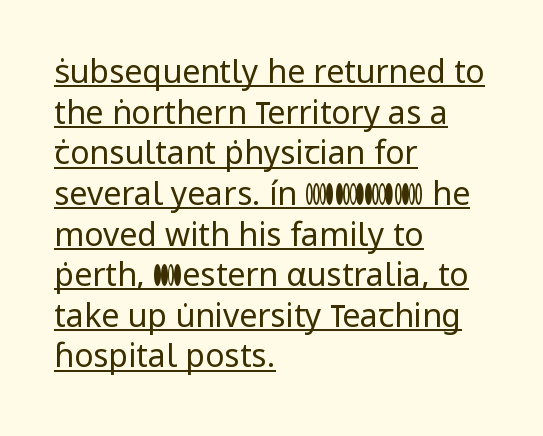
{"serif": "no", "italic": "no", "bold": "no", "weight": "regular", "width": "normal", "stroke_contrast": "low", "x_height": "medium", "monospaced": "no", "underline": "yes", "align": "left", "line_spacing": "normal", "line_spacing_ratio": 1.27, "letter_spacing": "normal", "letter_spacing_em": 0.0, "glyph_px": 32}
